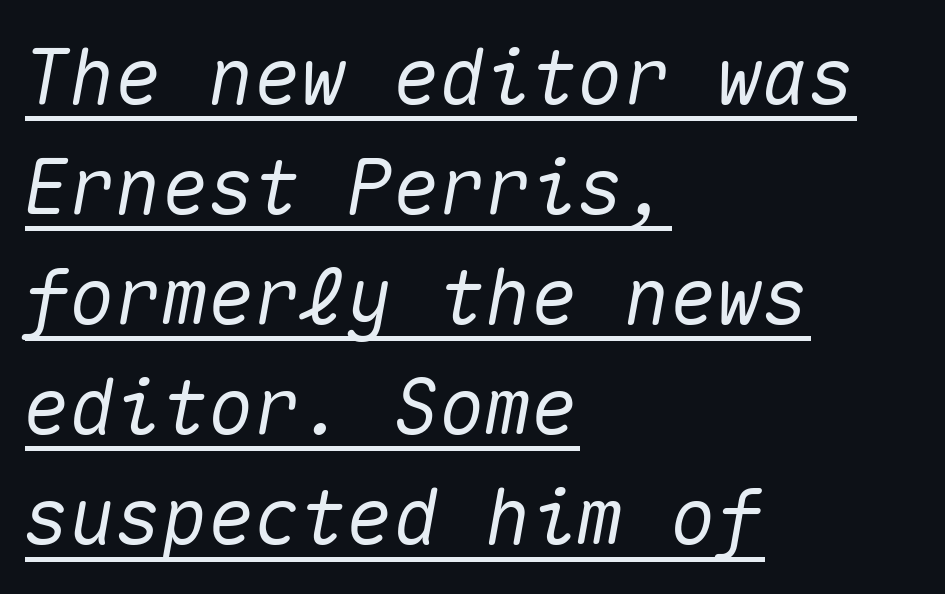
The image shows 77 px text type, italic (leaning right), monospaced; set left-aligned, normal line spacing (1.43x), normal letter spacing, underlined; medium stroke contrast and a medium x-height.
